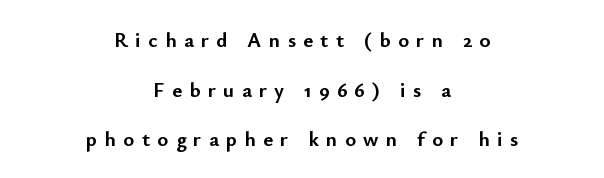
Each new line begins a long way beneath the previous one. Clear beneath every line of the passage. A roman cut, with each character standing at attention. Someone cranked the tracking dial way up on this one.
